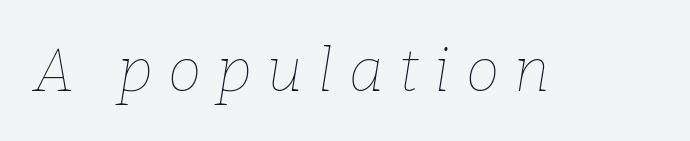
{"italic": "yes", "lean": "right", "slant_degrees": 9, "bold": "no", "weight": "thin", "width": "normal", "stroke_contrast": "low", "x_height": "medium", "monospaced": "no", "underline": "no", "letter_spacing": "wide", "letter_spacing_em": 0.26, "glyph_px": 60}
